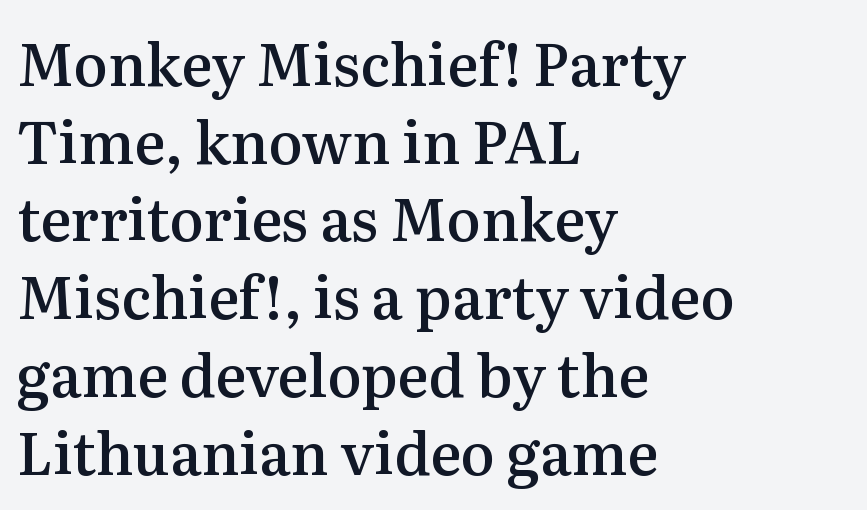
The image shows 58 px semibold serif type, upright; set left-aligned, normal line spacing (1.34x), normal letter spacing, not underlined; medium stroke contrast and a medium x-height.
